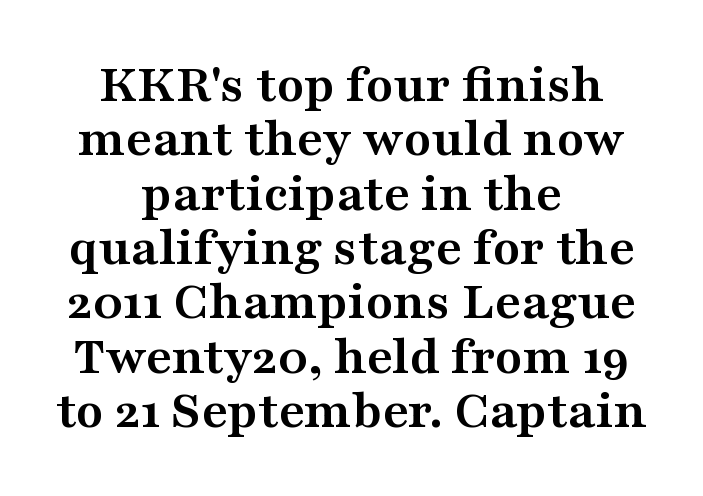
{"serif": "yes", "italic": "no", "bold": "yes", "weight": "semibold", "width": "wide", "stroke_contrast": "medium", "x_height": "medium", "monospaced": "no", "underline": "no", "align": "center", "line_spacing": "tight", "line_spacing_ratio": 0.97, "letter_spacing": "normal", "letter_spacing_em": 0.0, "glyph_px": 56}
